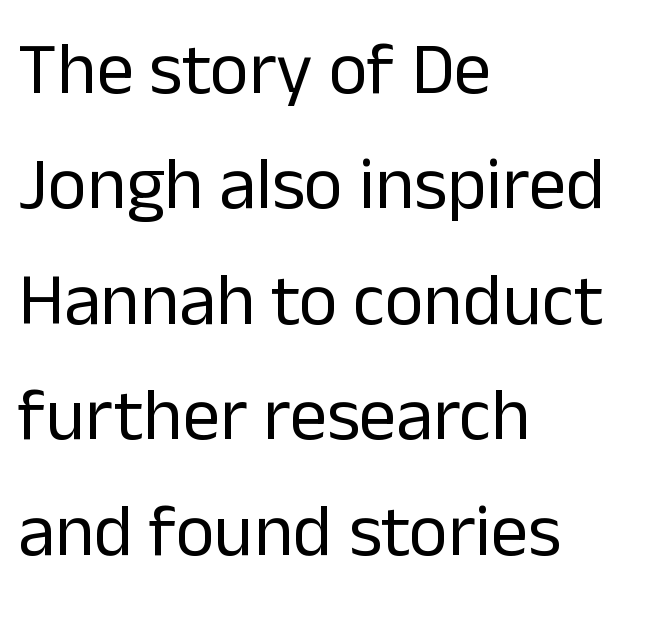
{"serif": "no", "italic": "no", "bold": "no", "weight": "regular", "width": "normal", "stroke_contrast": "low", "x_height": "medium", "monospaced": "no", "underline": "no", "align": "left", "line_spacing": "normal", "line_spacing_ratio": 1.56, "letter_spacing": "normal", "letter_spacing_em": 0.0, "glyph_px": 74}
